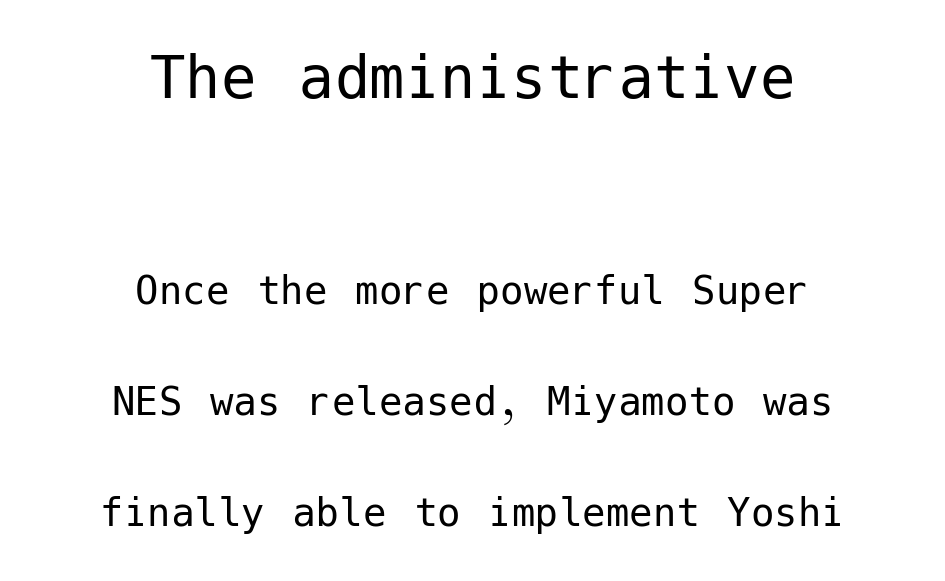
The face used here is a sans, in the tradition of grotesques and geometrics. Here the glyphs are tracked normally, forming tight word shapes. No letter is thick-stroked: the sample isn't bold. Which of the two is more prominent by size? The first, at the top. The passage shown is not underscored anywhere.
